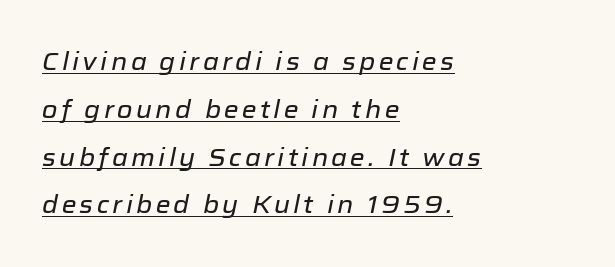
The image shows 24 px text type, italic (leaning right); set left-aligned, loose line spacing (1.99x), underlined.
